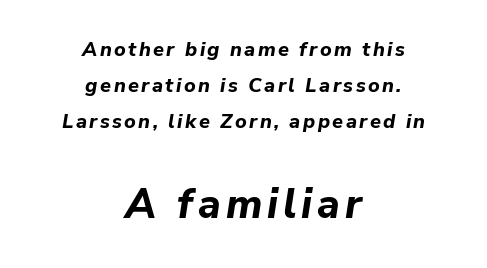
The image shows 41 px bold type, italic (leaning right); set centered, line spacing 1.8x, not underlined; the second (bottom) block is 2.05x larger; low stroke contrast and a medium x-height.
